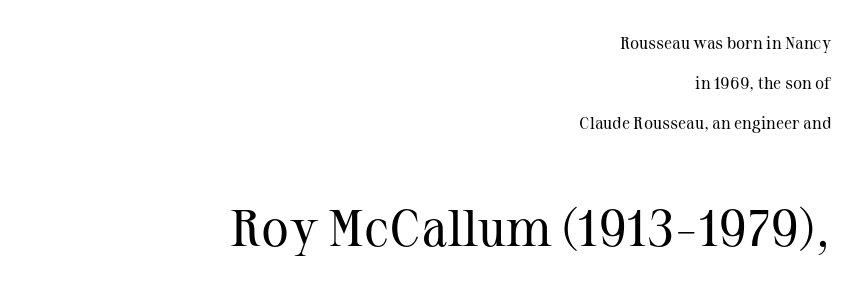
{"serif": "yes", "italic": "no", "bold": "no", "weight": "regular", "width": "normal", "stroke_contrast": "medium", "x_height": "medium", "monospaced": "no", "underline": "no", "align": "right", "line_spacing": "loose", "line_spacing_ratio": 2.35, "letter_spacing": "normal", "letter_spacing_em": 0.0, "larger_block": "second", "size_ratio": 3.06, "glyph_px": 52}
